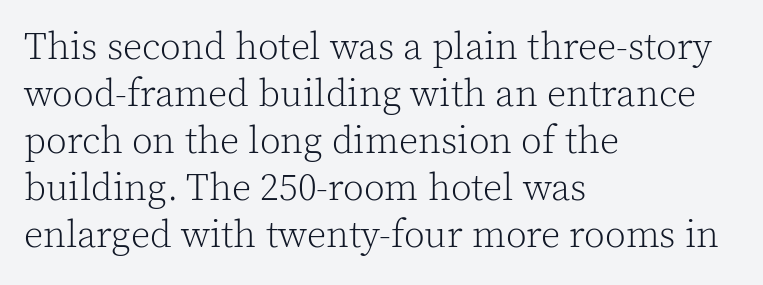
Ordinary non-slanted type is in use. This rendering features lettering with no underline. Words appear dense and cohesive because spacing is normal. Each stroke keeps to a modest, everyday thickness or less. Check where the strokes stop: tiny serifs finish them off.
